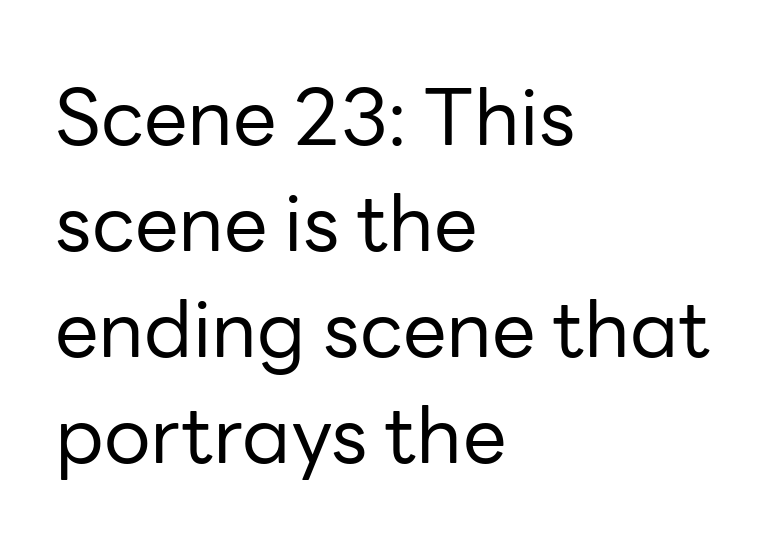
Q: Is the text bold? A: No.
Q: Is the text italic (slanted)? A: No, it is upright.
Q: Is the typeface a serif or a sans-serif typeface? A: Sans-serif.
Q: Is the text underlined? A: No.
Q: How is the paragraph aligned? A: Left-aligned.
Q: Is the spacing between letters normal or unusually wide? A: Normal.
Q: Is the spacing between lines tight, normal or loose? A: Normal.
Q: Width (condensed, normal, or wide)? A: Normal.
Q: Stroke contrast? A: Low.
Q: x-height? A: Medium.
Q: Monospaced? A: No.
